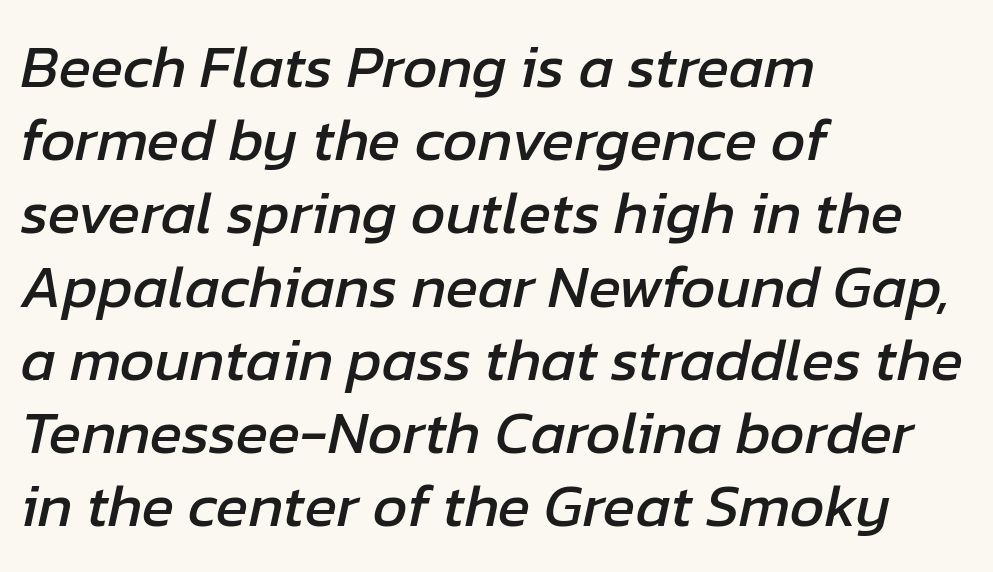
The image shows 60 px text type, italic (leaning right); set left-aligned, line spacing 1.22x, normal letter spacing, not underlined; low stroke contrast and a medium x-height.
